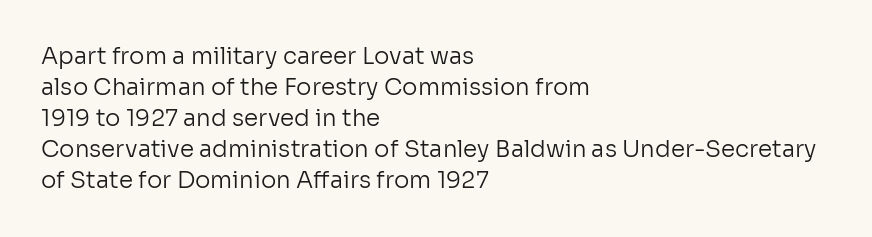
Posture: upright roman. The ragged edge is on the right, which tells us the setting is flush left. Reading down the column, the eye jumps a familiar distance to each next line. The specimen omits any rule beneath the text block's lines. The face looks like a standard text weight, possibly lighter.
